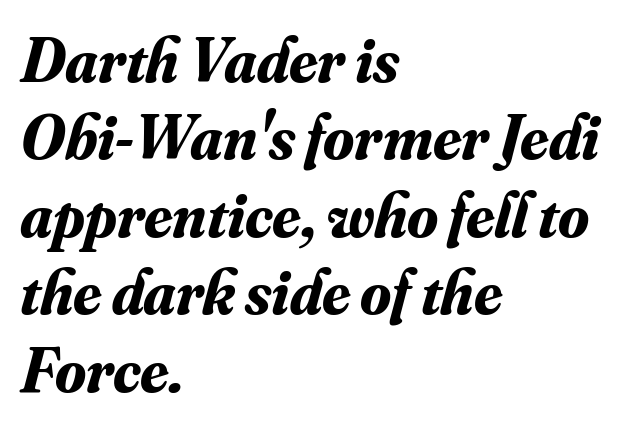
Anything drawn beneath the words? Only blank space. Font category for this specimen: serif. Slant detected: the letters are inclined. Think of a printed novel: that variable character pitch is what you see here. These lines stack with their left ends in a neat column. How are the letters spaced? Ordinarily, with no added tracking.
